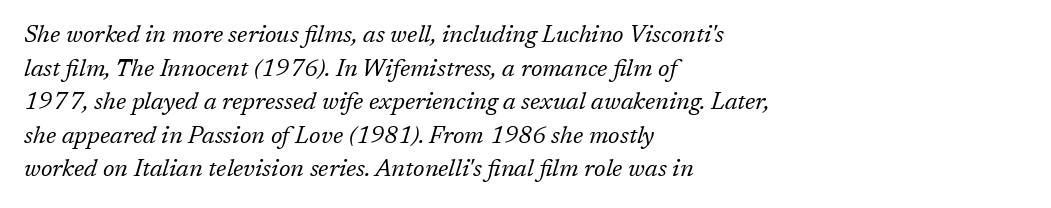
The image shows 24 px text type, italic (leaning right); set left-aligned, normal line spacing (1.4x), normal letter spacing, not underlined.
